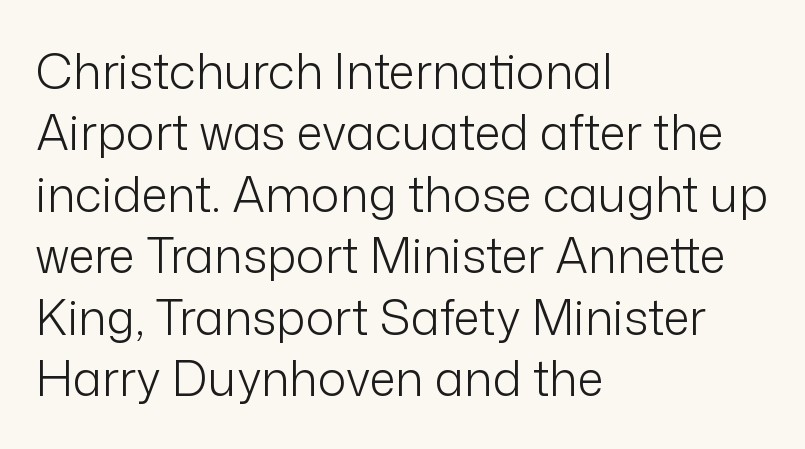
If you measured baseline to baseline, you'd find a middling distance. Posture: vertical. Think standard paragraph weight, or any step lighter than that. Layout note: lines flush left.
